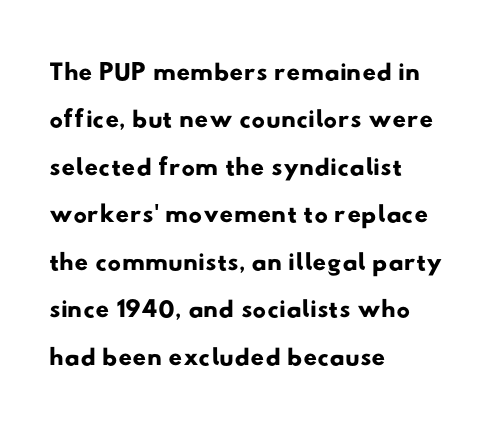
To sum up the face: it is a sans, with no serifs. Students, observe: this is what conventionally led text looks like. Every row of glyphs begins at an identical x-position on the left. Descenders are the only things crossing below the line.
